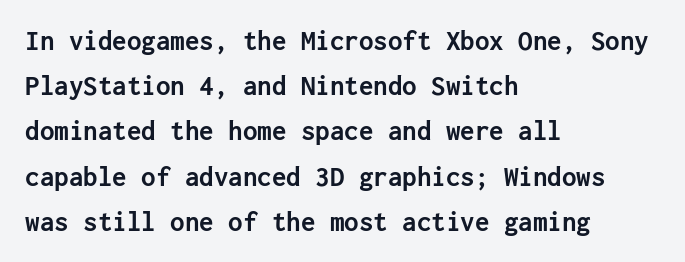
{"serif": "no", "italic": "no", "bold": "yes", "weight": "semibold", "width": "normal", "stroke_contrast": "low", "x_height": "medium", "underline": "no", "align": "left", "line_spacing": "normal", "line_spacing_ratio": 1.56, "letter_spacing": "normal", "letter_spacing_em": 0.0, "glyph_px": 29}
